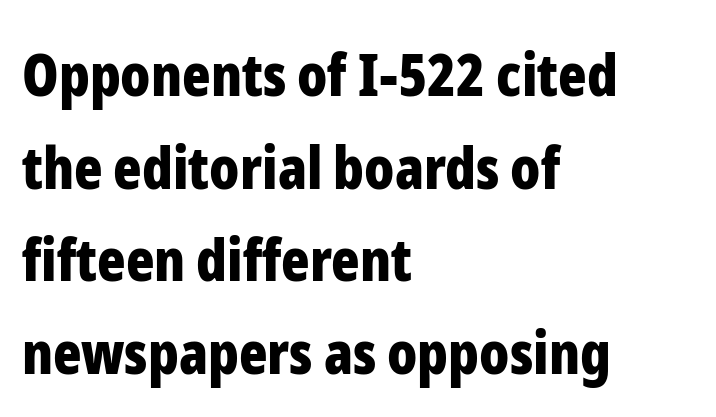
{"serif": "no", "italic": "no", "bold": "yes", "weight": "bold", "width": "condensed", "stroke_contrast": "low", "x_height": "medium", "monospaced": "no", "underline": "no", "align": "left", "line_spacing": "normal", "line_spacing_ratio": 1.57, "letter_spacing": "normal", "letter_spacing_em": 0.0, "glyph_px": 59}
